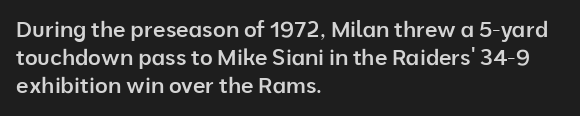
Q: Is the text bold? A: Semi-bold.
Q: Is the text italic (slanted)? A: No, it is upright.
Q: Is the text underlined? A: No.
Q: How is the paragraph aligned? A: Left-aligned.
Q: Is the spacing between letters normal or unusually wide? A: Normal.
Q: Is the spacing between lines tight, normal or loose? A: Normal.
